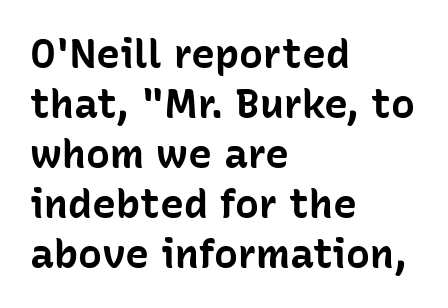
Looks like regular typesetting: each glyph gets only the width it needs. The rendering uses a moderate line-height, typical for paragraphs. Upright lettering throughout. Descenders are the only things crossing below the line. How are the letters spaced? Ordinarily, with no added tracking.
